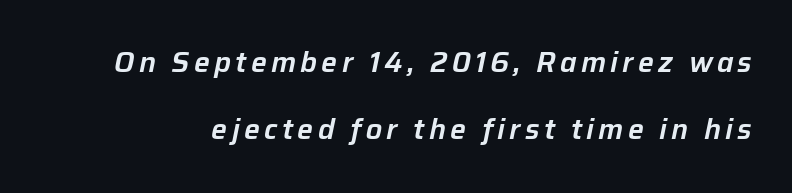
Q: Is the text italic (slanted)? A: Yes, it leans right by about 12 degrees.
Q: Is the text underlined? A: No.
Q: Is the spacing between lines tight, normal or loose? A: Loose.
Q: Width (condensed, normal, or wide)? A: Normal.
Q: Stroke contrast? A: Low.
Q: x-height? A: Medium.
Q: Monospaced? A: No.
